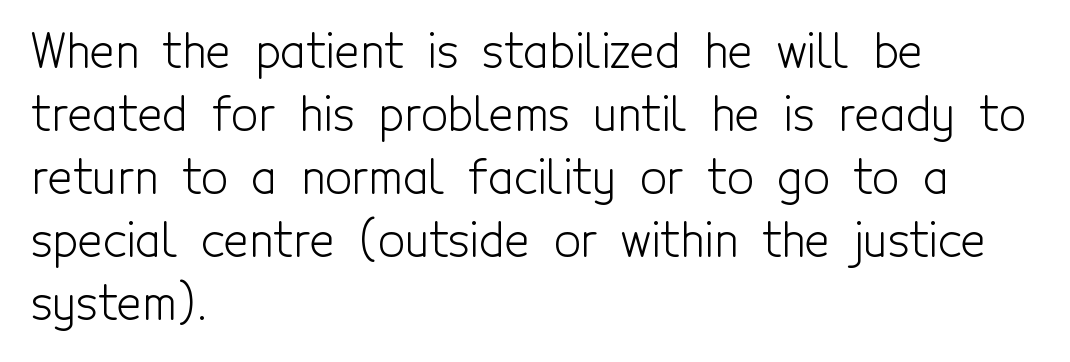
The image shows 47 px light, condensed sans-serif type, upright; set left-aligned, normal line spacing (1.34x), normal letter spacing, not underlined; a medium x-height.
